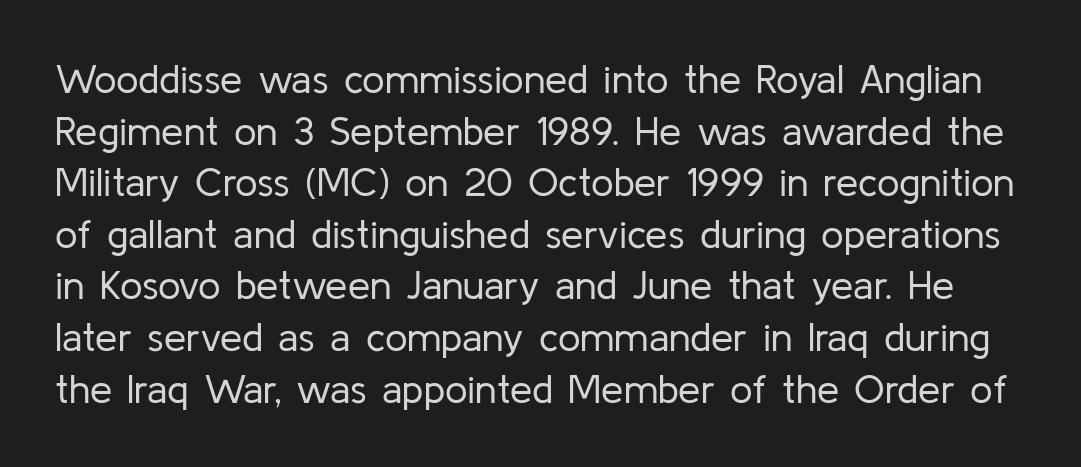
{"serif": "no", "italic": "no", "bold": "no", "weight": "regular", "width": "normal", "stroke_contrast": "low", "x_height": "medium", "monospaced": "no", "underline": "no", "line_spacing": "normal", "line_spacing_ratio": 1.29, "letter_spacing": "normal", "letter_spacing_em": 0.0, "glyph_px": 40}
